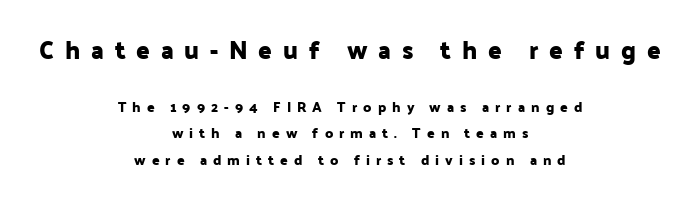
Q: Is the text italic (slanted)? A: No, it is upright.
Q: Is the text underlined? A: No.
Q: How is the paragraph aligned? A: Centered.
Q: Is the spacing between letters normal or unusually wide? A: Unusually wide.
Q: Which block of text is set in a larger size, the first (top) or the second (bottom)? A: The first (top) one.
